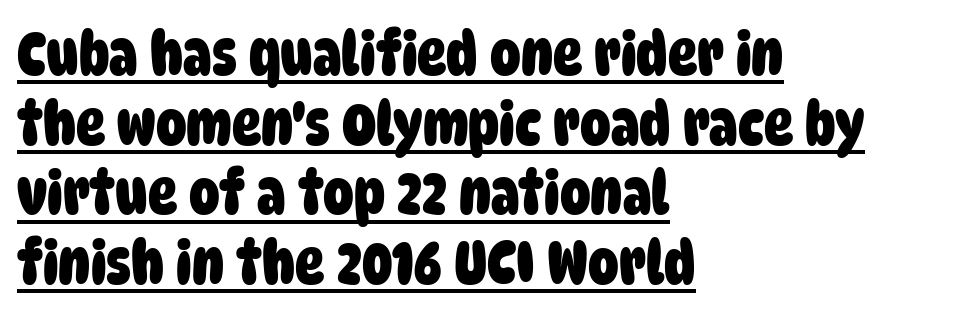
Notice how a bar underscores the lettering throughout. The leading is snug, giving the passage a crowded texture. The glyphs in this specimen are sans serif. The typesetting leans heavy: a genuine bold. Alignment: flush left. These lines keep a tight, regular rhythm from letter to letter.
